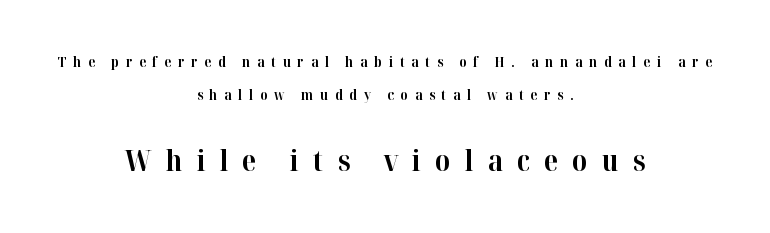
{"serif": "yes", "italic": "no", "bold": "yes", "weight": "bold", "width": "normal", "stroke_contrast": "high", "x_height": "medium", "monospaced": "no", "underline": "no", "align": "center", "line_spacing": "loose", "line_spacing_ratio": 2.33, "letter_spacing": "wide", "letter_spacing_em": 0.48, "larger_block": "second", "size_ratio": 2.07, "glyph_px": 29}
